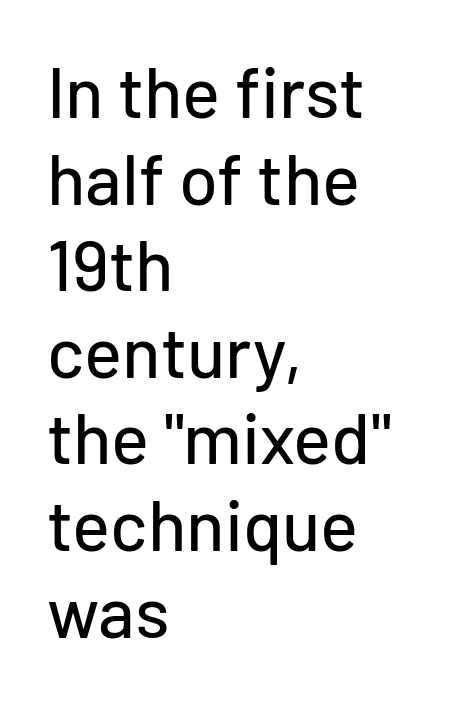
{"serif": "no", "italic": "no", "width": "normal", "stroke_contrast": "low", "x_height": "medium", "monospaced": "no", "underline": "no", "align": "left", "line_spacing_ratio": 1.22, "letter_spacing": "normal", "letter_spacing_em": 0.0, "glyph_px": 71}
